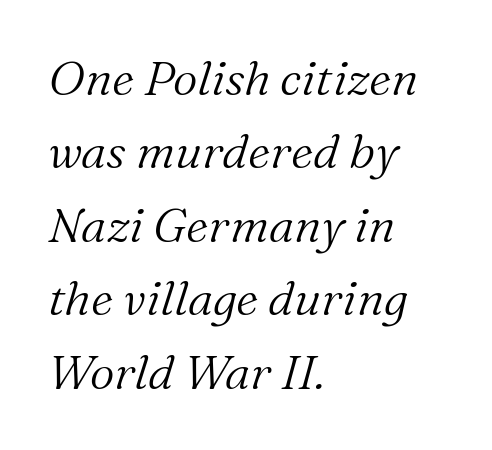
Q: Is the text bold? A: No.
Q: Is the text italic (slanted)? A: Yes, it leans right by about 16 degrees.
Q: Is the typeface a serif or a sans-serif typeface? A: Serif.
Q: Is the text underlined? A: No.
Q: How is the paragraph aligned? A: Left-aligned.
Q: Is the spacing between letters normal or unusually wide? A: Normal.
Q: Is the spacing between lines tight, normal or loose? A: Normal.
Q: Width (condensed, normal, or wide)? A: Normal.
Q: Stroke contrast? A: Medium.
Q: x-height? A: Medium.
Q: Monospaced? A: No.
